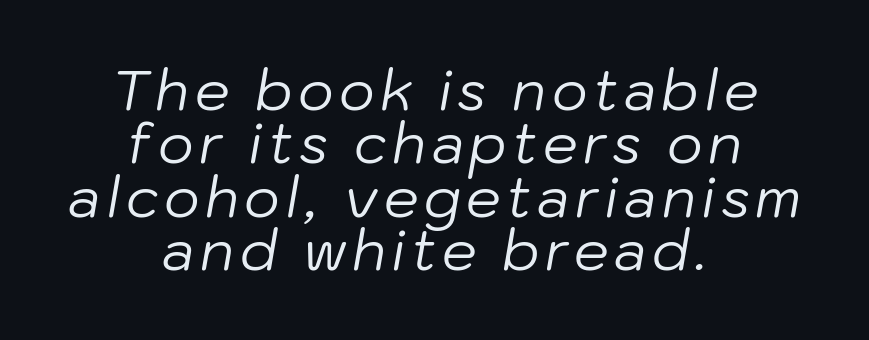
The typography opts for an oblique posture over an upright one. If you measured baseline to baseline, you'd find a short distance. Weight: not bold — regular or lighter. Think of a printed novel: that variable character pitch is what you see here. These lines are centered, leaving both edges ragged.
